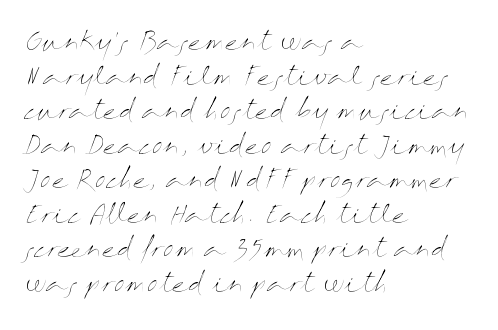
{"bold": "no", "underline": "no", "align": "left", "line_spacing": "normal", "line_spacing_ratio": 1.44, "letter_spacing": "normal", "letter_spacing_em": 0.0, "glyph_px": 24}
